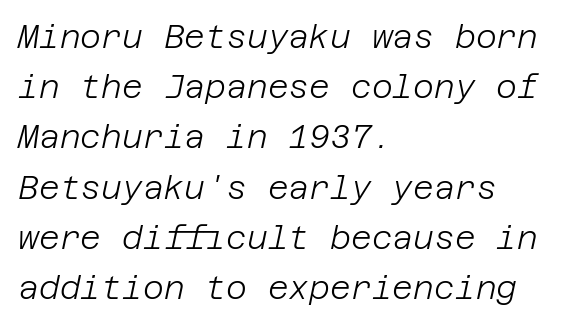
{"italic": "yes", "lean": "right", "slant_degrees": 12, "bold": "no", "weight": "light", "width": "normal", "stroke_contrast": "low", "x_height": "large", "underline": "no", "align": "left", "line_spacing": "normal", "line_spacing_ratio": 1.57, "letter_spacing": "normal", "letter_spacing_em": 0.0, "glyph_px": 32}
